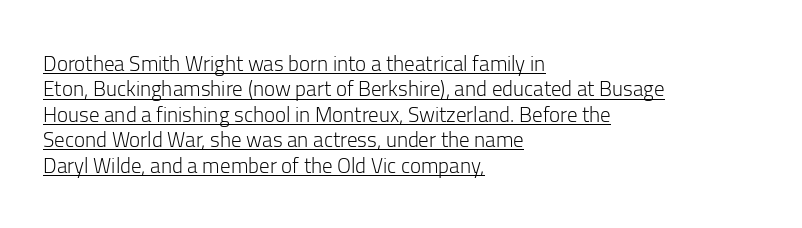
{"italic": "no", "bold": "no", "underline": "yes", "align": "left", "line_spacing_ratio": 1.21, "letter_spacing": "normal", "letter_spacing_em": 0.0, "glyph_px": 21}
